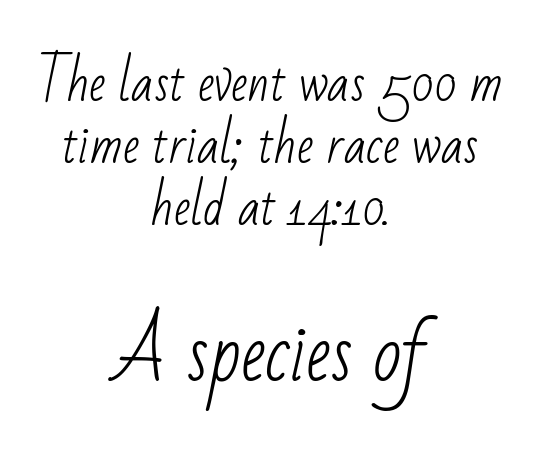
The image shows 75 px light, condensed sans-serif type; set centered, line spacing 1.24x, normal letter spacing, not underlined; the second (bottom) block is 1.5x larger; low stroke contrast and a small x-height.
